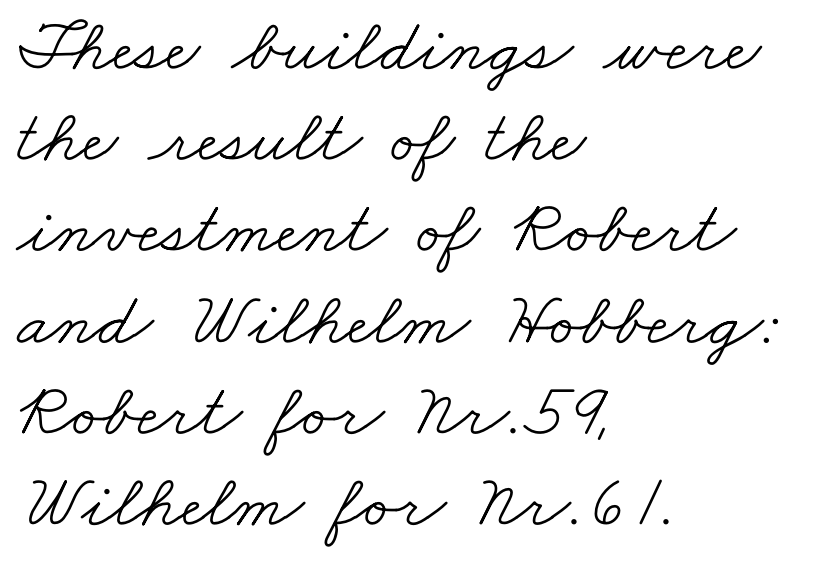
Q: Is the text bold? A: No.
Q: Is the typeface a serif or a sans-serif typeface? A: Serif.
Q: Is the text underlined? A: No.
Q: How is the paragraph aligned? A: Left-aligned.
Q: Is the spacing between letters normal or unusually wide? A: Normal.
Q: Width (condensed, normal, or wide)? A: Wide.
Q: Stroke contrast? A: Low.
Q: x-height? A: Small.
Q: Monospaced? A: No.
